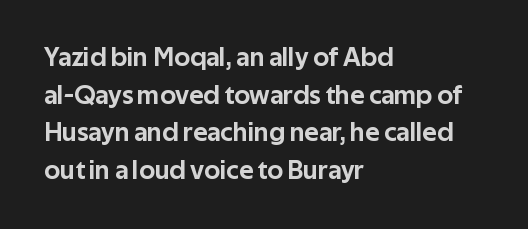
Plain, unruled lines of type. The lines in this sample share a left origin and differ only in where they stop. The specimen reads as upright at a glance. Letter spacing: default. If you measured baseline to baseline, you'd find a middling distance.
